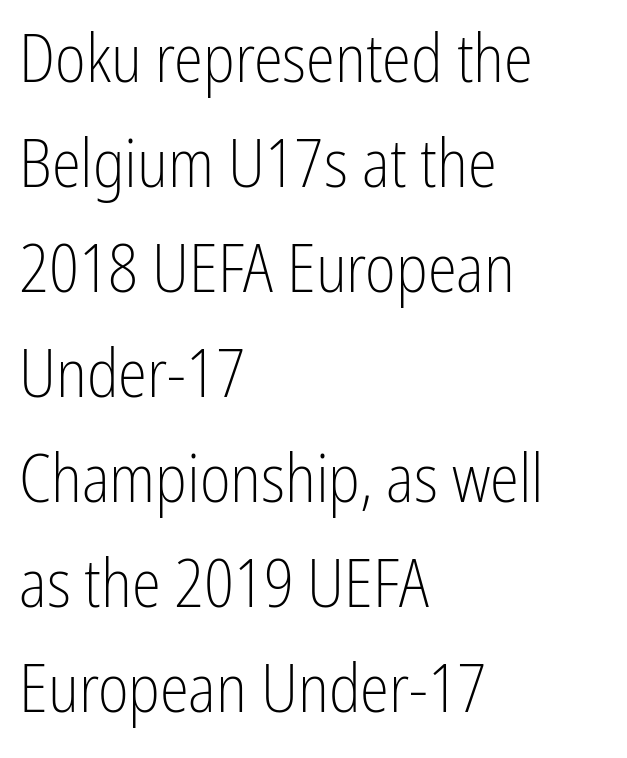
The image shows 66 px light, condensed sans-serif type, upright; set left-aligned, normal line spacing (1.59x), normal letter spacing, not underlined; low stroke contrast and a medium x-height.
